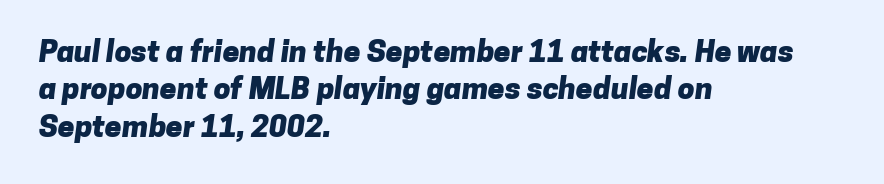
The image shows 30 px heavy sans-serif type; set left-aligned, normal line spacing (1.25x), normal letter spacing, not underlined; low stroke contrast and a medium x-height.
